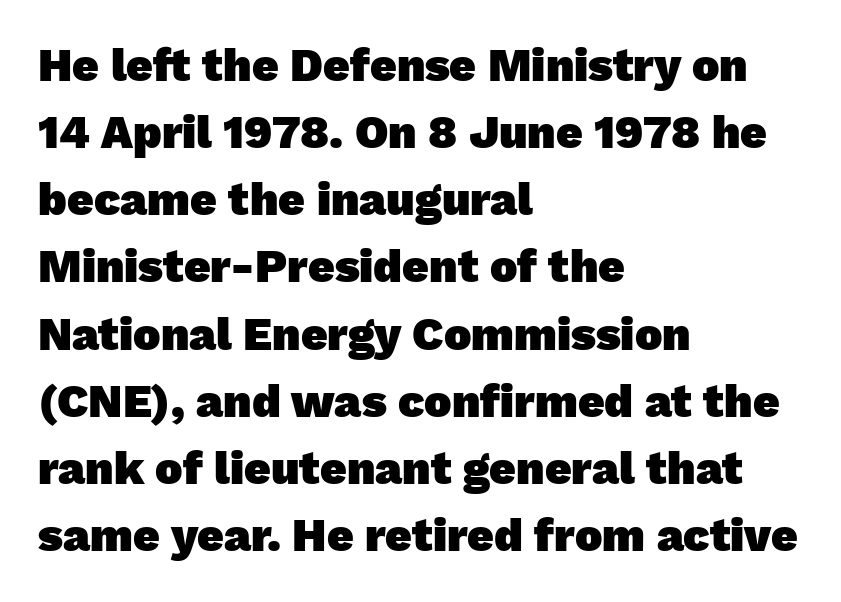
Q: Is the text bold? A: Yes.
Q: Is the typeface a serif or a sans-serif typeface? A: Sans-serif.
Q: Is the text underlined? A: No.
Q: How is the paragraph aligned? A: Left-aligned.
Q: Is the spacing between letters normal or unusually wide? A: Normal.
Q: Is the spacing between lines tight, normal or loose? A: Normal.
Q: Width (condensed, normal, or wide)? A: Normal.
Q: Stroke contrast? A: Low.
Q: x-height? A: Medium.
Q: Monospaced? A: No.
